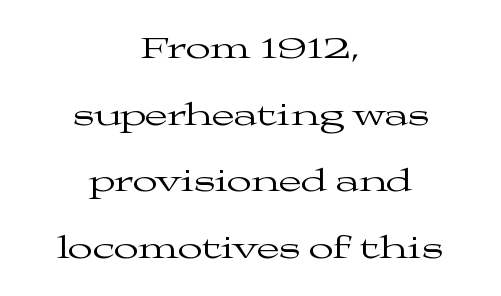
Spacing between characters is what you'd get straight out of the box. The leading is generous, giving the passage an open texture. Is this a heavy cut? Hardly; it is regular or lighter. Posture: vertical.
